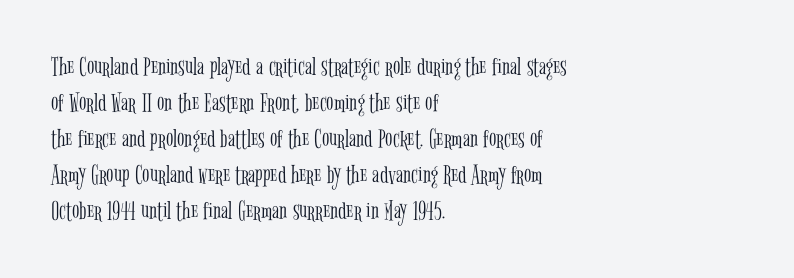
A clean baseline with only descenders dipping below it. The letters stand upright; this is a roman face. The letterforms sit shoulder to shoulder at normal distance. The compositor pushed each line to the left boundary.
